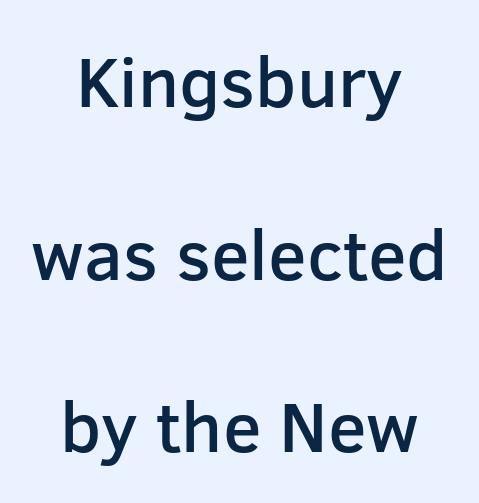
{"serif": "no", "italic": "no", "bold": "semi", "weight": "semibold", "width": "normal", "stroke_contrast": "low", "x_height": "medium", "monospaced": "no", "underline": "no", "align": "center", "line_spacing": "loose", "line_spacing_ratio": 2.43, "letter_spacing": "normal", "letter_spacing_em": 0.0, "glyph_px": 71}
